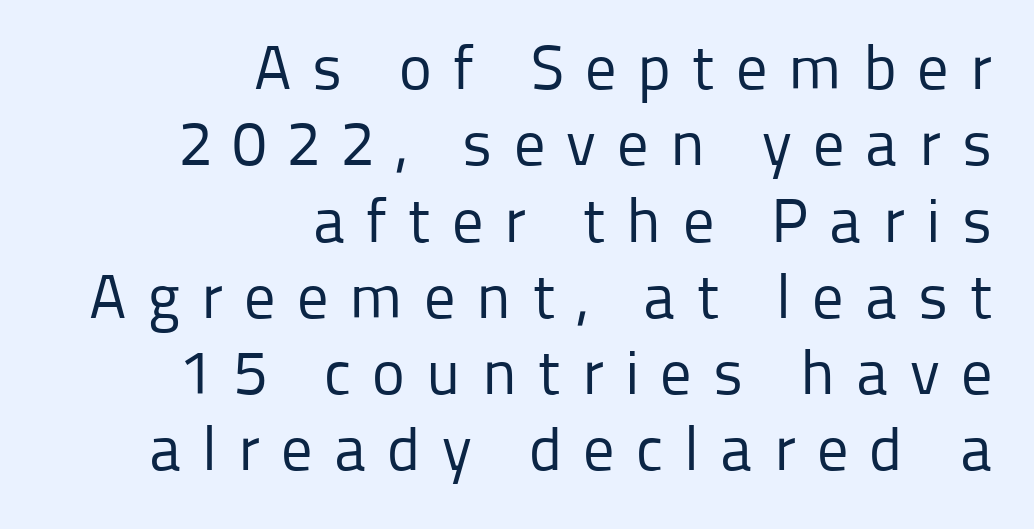
{"serif": "no", "italic": "no", "bold": "no", "weight": "regular", "width": "normal", "stroke_contrast": "low", "x_height": "medium", "monospaced": "no", "underline": "no", "align": "right", "line_spacing_ratio": 1.23, "letter_spacing": "wide", "letter_spacing_em": 0.34, "glyph_px": 62}
